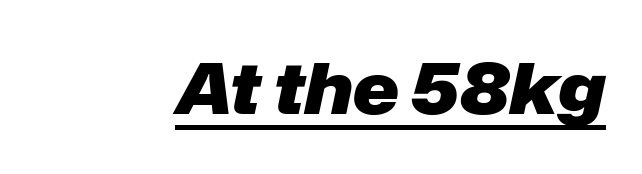
This rendering features underlined lettering. Summary of weight: heavy, a full bold. The specimen reads as italic at a glance. The letters advance in unequal steps, a hallmark of proportional type. The letterforms sit shoulder to shoulder at normal distance.
